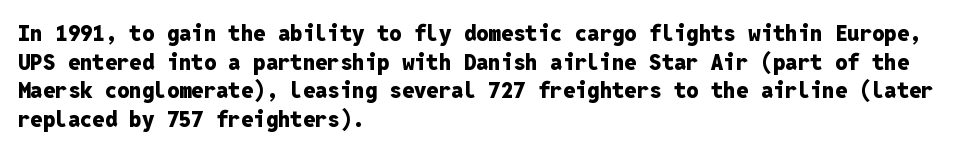
The image shows 22 px bold type, upright; set left-aligned, normal line spacing (1.3x), normal letter spacing, not underlined.
